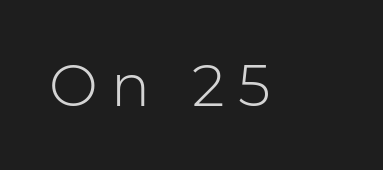
The image shows 58 px light sans-serif type, upright; set unusually wide letter spacing (+0.23 em), not underlined; low stroke contrast and a medium x-height.
